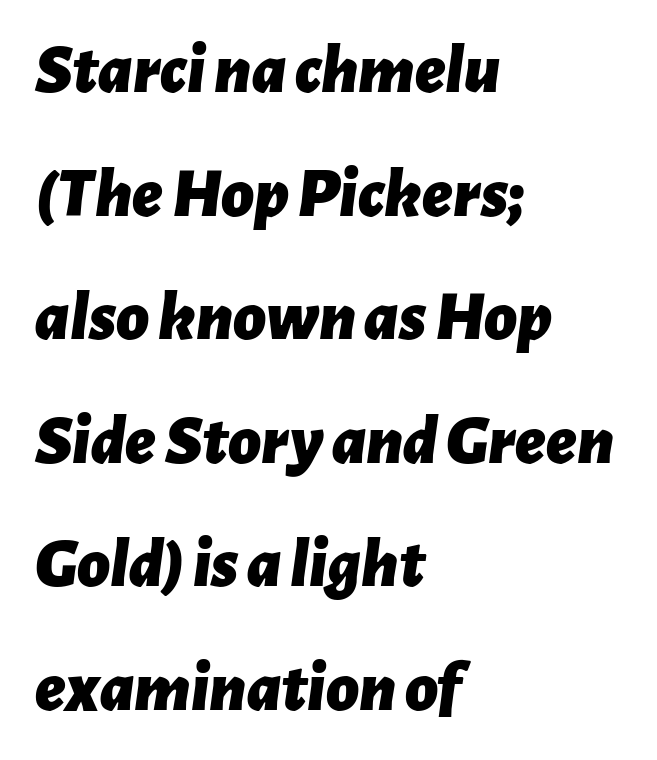
The image shows 71 px bold type, italic (leaning right); set left-aligned, line spacing 1.74x, normal letter spacing, not underlined; low stroke contrast and a medium x-height.
